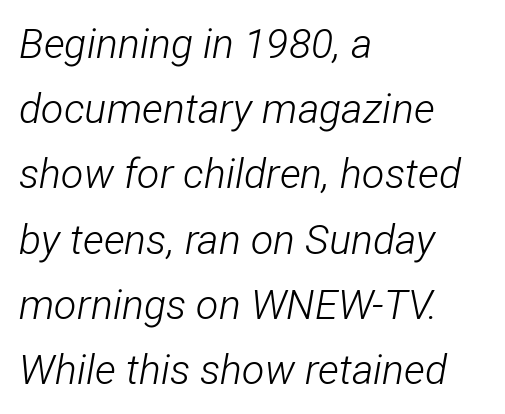
The space beneath each line is pristine and unruled. The face used here is rendered with its standard letterfit. Varying glyph widths throughout — classic text-font behaviour. Short and long lines alike share a common starting point at left.
